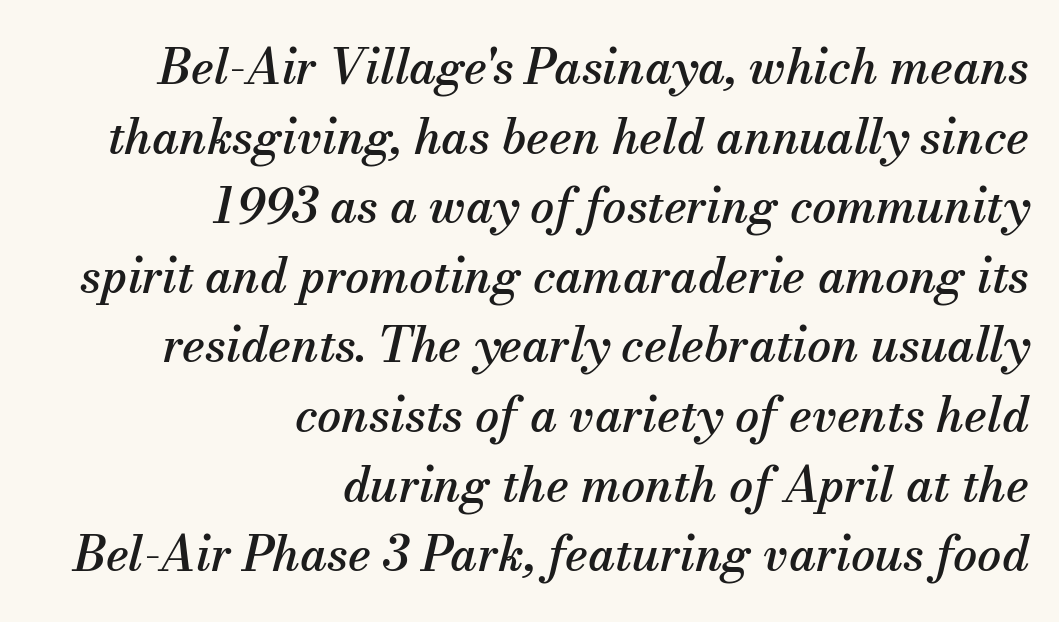
Leading matches the norm, producing a regular column. Think of a printed novel: that variable character pitch is what you see here. Font category for this specimen: serif. Underline: absent.
